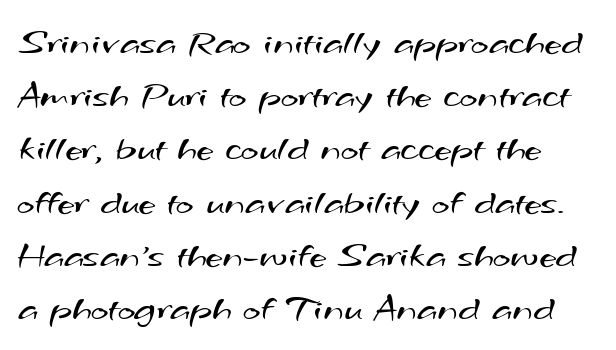
The image shows 38 px regular-weight, wide sans-serif type; set normal line spacing (1.4x), normal letter spacing, not underlined; medium stroke contrast and a small x-height.
